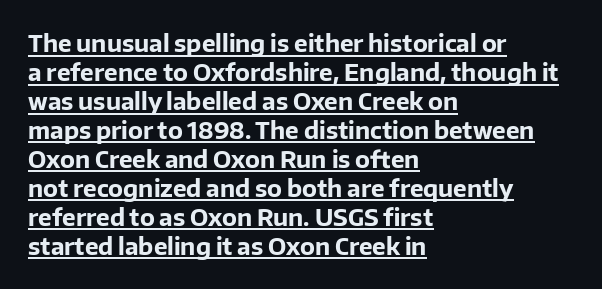
As a designer I'd log this as weight 700, bold. The paragraph has a hard left edge and a soft right edge. Tracking here is standard; glyphs follow each other at the usual distance. Posture: straight, roman, zero tilt. Baseline-to-baseline distance is the conventional proportion of letter height.
